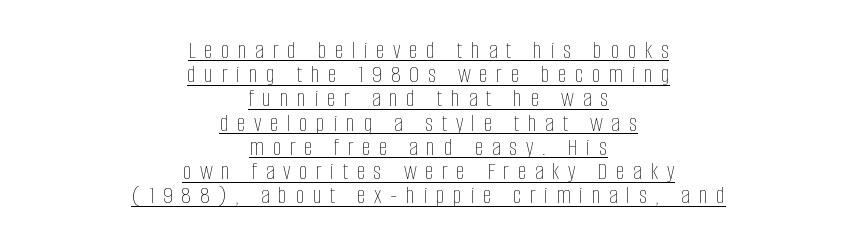
The image shows 25 px text type, upright; set centered, tight line spacing (0.97x), unusually wide letter spacing (+0.34 em), underlined.
